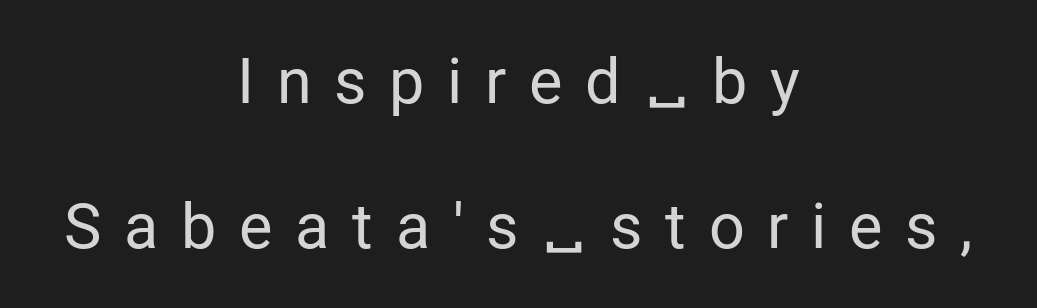
Q: Is the text bold? A: No.
Q: Is the text italic (slanted)? A: No, it is upright.
Q: Is the typeface a serif or a sans-serif typeface? A: Sans-serif.
Q: Is the text underlined? A: No.
Q: How is the paragraph aligned? A: Centered.
Q: Is the spacing between letters normal or unusually wide? A: Unusually wide.
Q: Is the spacing between lines tight, normal or loose? A: Loose.
Q: Width (condensed, normal, or wide)? A: Normal.
Q: Stroke contrast? A: Low.
Q: x-height? A: Medium.
Q: Monospaced? A: No.
